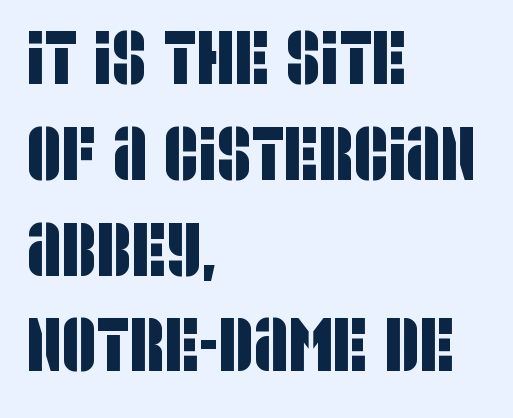
The image shows 76 px condensed sans-serif type; set left-aligned, normal line spacing (1.26x), normal letter spacing, not underlined; low stroke contrast and a large x-height.
